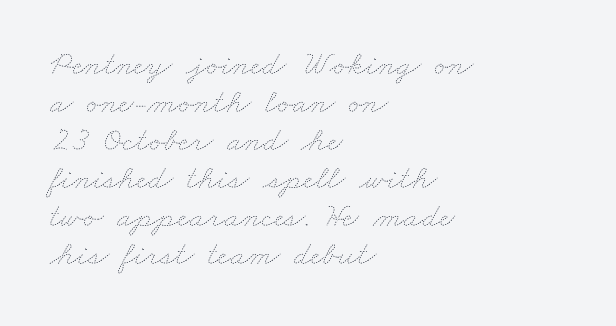
The image shows 34 px thin, wide type; set left-aligned, tight line spacing (1.12x), normal letter spacing, not underlined; low stroke contrast and a small x-height.
